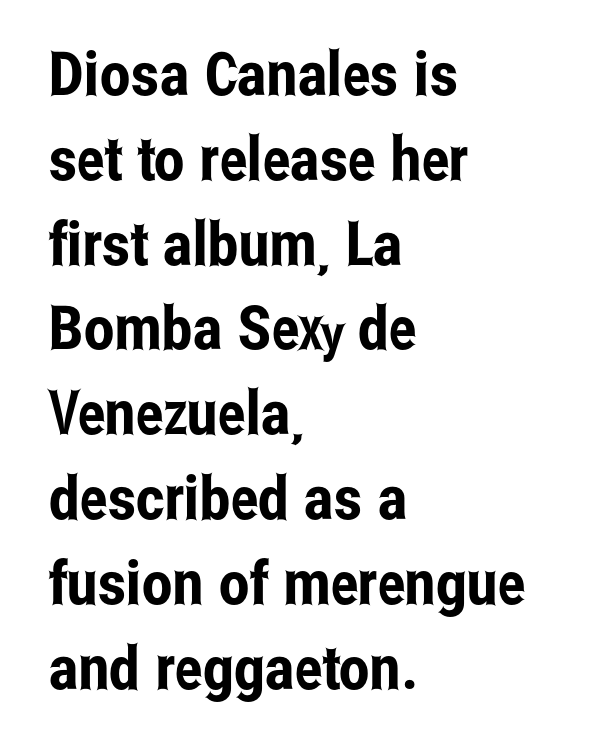
{"serif": "no", "italic": "no", "width": "condensed", "stroke_contrast": "low", "x_height": "medium", "monospaced": "no", "underline": "no", "align": "left", "line_spacing": "normal", "line_spacing_ratio": 1.39, "letter_spacing": "normal", "letter_spacing_em": 0.0, "glyph_px": 61}
